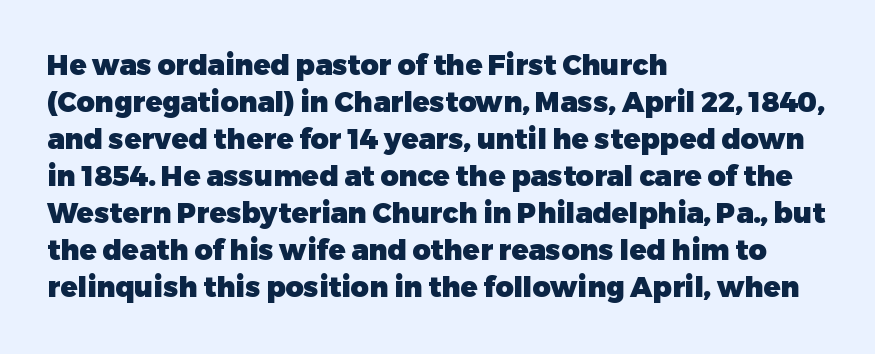
{"serif": "no", "italic": "no", "bold": "yes", "weight": "heavy", "width": "normal", "stroke_contrast": "low", "x_height": "medium", "monospaced": "no", "underline": "no", "align": "left", "line_spacing": "normal", "line_spacing_ratio": 1.32, "letter_spacing": "normal", "letter_spacing_em": 0.0, "glyph_px": 28}
